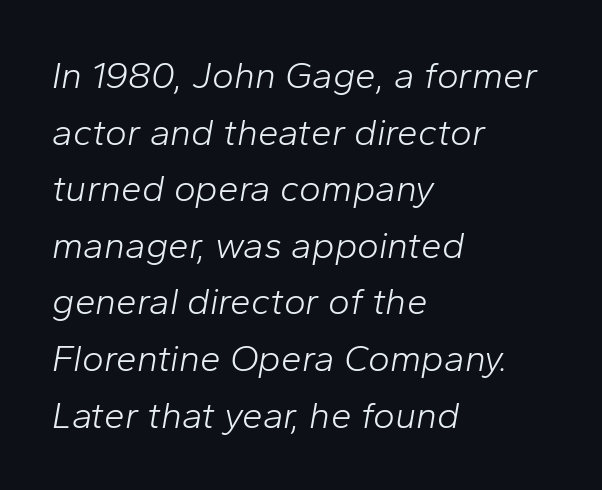
Q: Is the text bold? A: No.
Q: Is the text italic (slanted)? A: Yes, it leans right by about 10 degrees.
Q: Is the text underlined? A: No.
Q: How is the paragraph aligned? A: Left-aligned.
Q: Is the spacing between letters normal or unusually wide? A: Normal.
Q: Is the spacing between lines tight, normal or loose? A: Normal.
Q: Width (condensed, normal, or wide)? A: Normal.
Q: Stroke contrast? A: Low.
Q: x-height? A: Medium.
Q: Monospaced? A: No.
